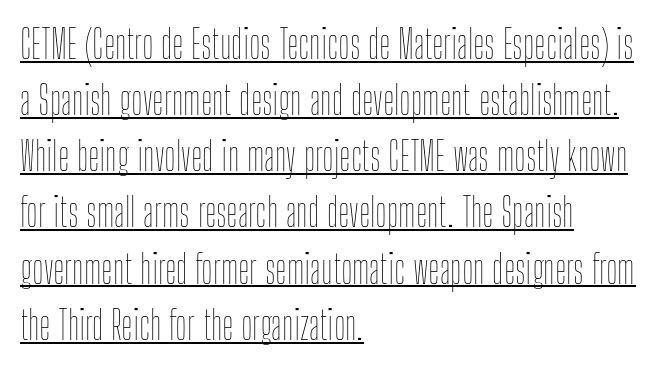
The image shows 39 px thin, condensed type, upright; set left-aligned, normal line spacing (1.44x), normal letter spacing, underlined; low stroke contrast and a medium x-height.
